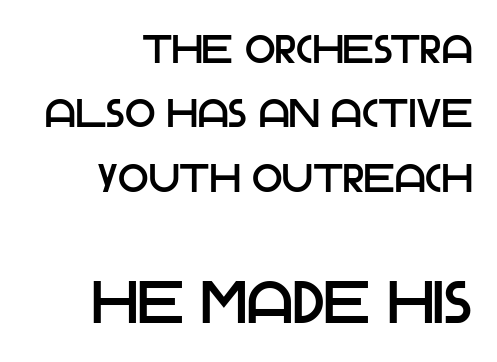
{"serif": "no", "italic": "no", "width": "normal", "stroke_contrast": "low", "x_height": "large", "monospaced": "no", "underline": "no", "align": "right", "line_spacing": "normal", "line_spacing_ratio": 1.61, "letter_spacing": "normal", "letter_spacing_em": 0.0, "larger_block": "second", "size_ratio": 1.5, "glyph_px": 60}
